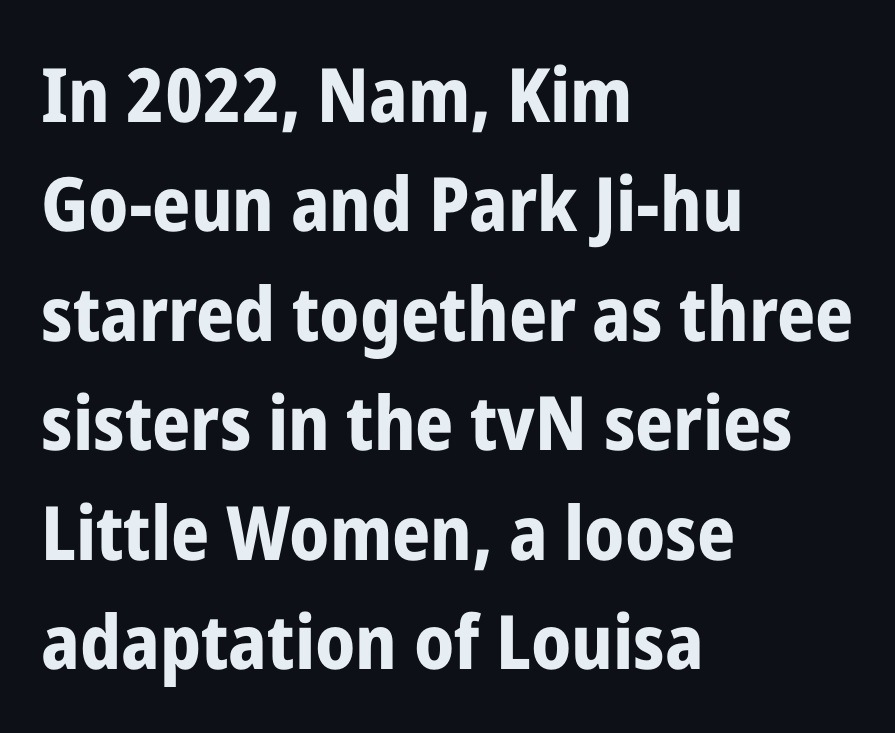
Q: Is the text bold? A: Yes.
Q: Is the text italic (slanted)? A: No, it is upright.
Q: Is the typeface a serif or a sans-serif typeface? A: Sans-serif.
Q: Is the text underlined? A: No.
Q: How is the paragraph aligned? A: Left-aligned.
Q: Is the spacing between letters normal or unusually wide? A: Normal.
Q: Is the spacing between lines tight, normal or loose? A: Normal.
Q: Width (condensed, normal, or wide)? A: Condensed.
Q: Stroke contrast? A: Low.
Q: x-height? A: Medium.
Q: Monospaced? A: No.
